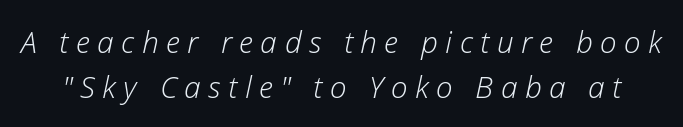
The face used here is proportionally spaced, like ordinary book or web type. Compared with ordinary roman type, these characters are visibly tilted. Honestly, there is no underline to notice here at all. Honestly, the row spacing looks completely unremarkable. The typesetting does not lean heavy: it is not bold.
